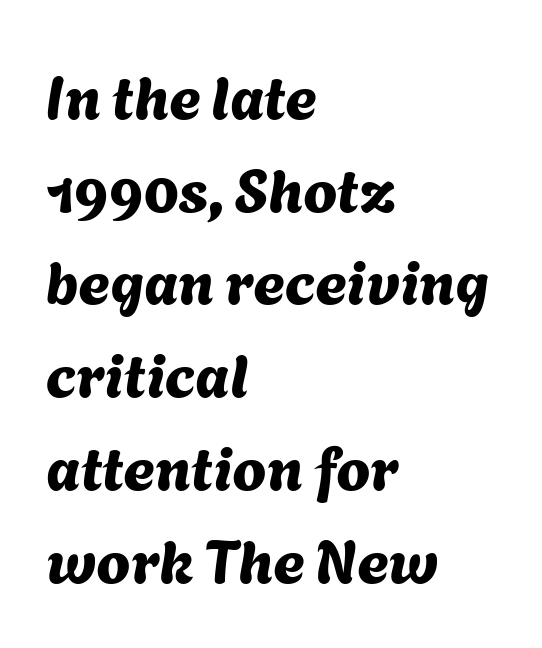
{"serif": "no", "width": "normal", "stroke_contrast": "medium", "x_height": "medium", "monospaced": "no", "underline": "no", "align": "left", "line_spacing": "normal", "line_spacing_ratio": 1.52, "letter_spacing": "normal", "letter_spacing_em": 0.0, "glyph_px": 61}
